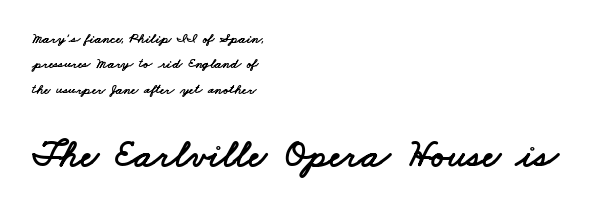
The image shows 39 px wide sans-serif type; set left-aligned, line spacing 1.81x, normal letter spacing, not underlined; the second (bottom) block is 2.79x larger; low stroke contrast and a small x-height.
